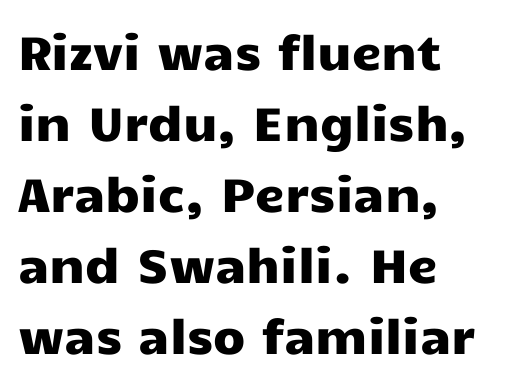
{"serif": "no", "italic": "no", "width": "wide", "stroke_contrast": "low", "x_height": "medium", "monospaced": "no", "underline": "no", "align": "left", "line_spacing": "normal", "line_spacing_ratio": 1.51, "letter_spacing": "normal", "letter_spacing_em": 0.0, "glyph_px": 47}
